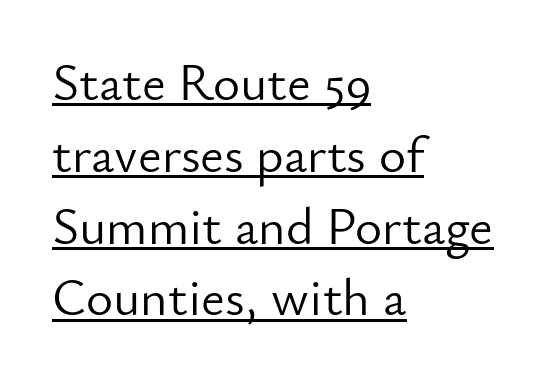
{"serif": "no", "italic": "no", "bold": "no", "weight": "light", "width": "normal", "stroke_contrast": "low", "x_height": "small", "monospaced": "no", "underline": "yes", "align": "left", "line_spacing": "normal", "line_spacing_ratio": 1.38, "letter_spacing": "normal", "letter_spacing_em": 0.0, "glyph_px": 52}
